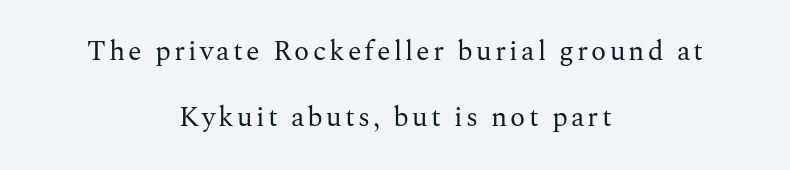
The passage shown is not underscored anywhere. The letters stand upright; this is a roman face. Do the characters align in a grid? No, the font is proportional. Old-style or modern, the face here clearly has serifs.
